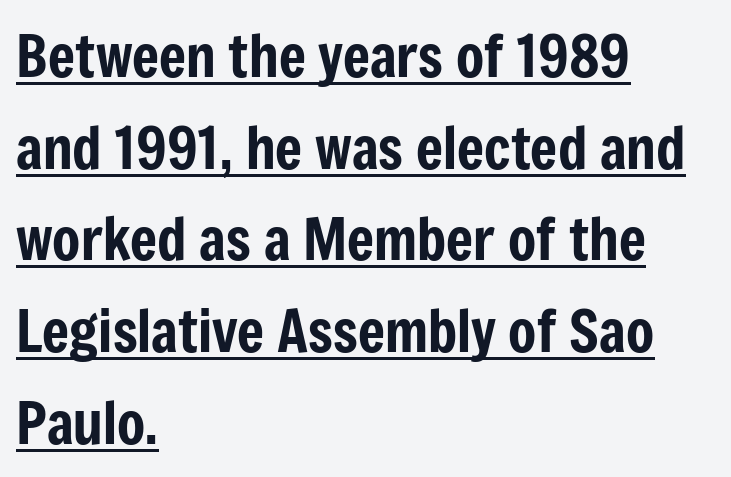
The image shows 58 px condensed sans-serif type, upright; set left-aligned, normal line spacing (1.58x), normal letter spacing, underlined; low stroke contrast and a medium x-height.
